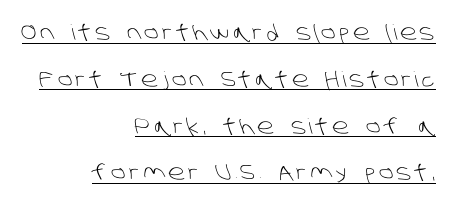
The font sits on the lighter half of the weight spectrum, regular included. If you drew a ruler down the right edge, every line would touch it. Emphasis is given by a line drawn under the lettering. A typesetter would call this leading open, well beyond the default.
